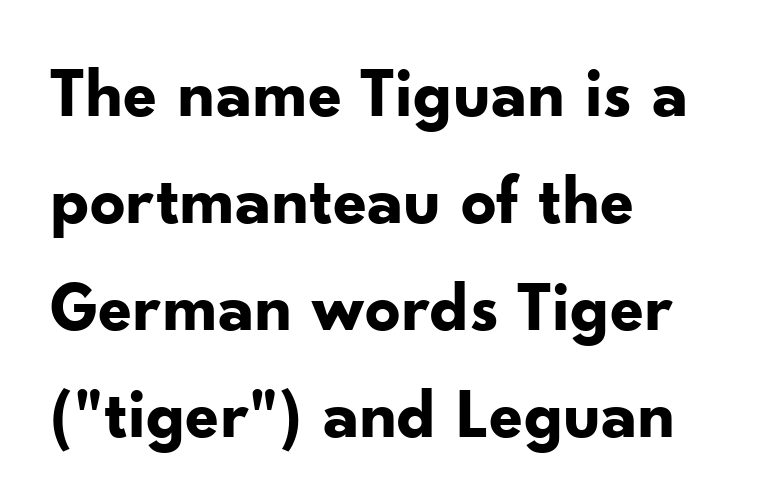
Q: Is the text bold? A: Yes.
Q: Is the text italic (slanted)? A: No, it is upright.
Q: Is the typeface a serif or a sans-serif typeface? A: Sans-serif.
Q: Is the text underlined? A: No.
Q: How is the paragraph aligned? A: Left-aligned.
Q: Is the spacing between letters normal or unusually wide? A: Normal.
Q: Is the spacing between lines tight, normal or loose? A: Normal.
Q: Width (condensed, normal, or wide)? A: Normal.
Q: Stroke contrast? A: Low.
Q: x-height? A: Small.
Q: Monospaced? A: No.
